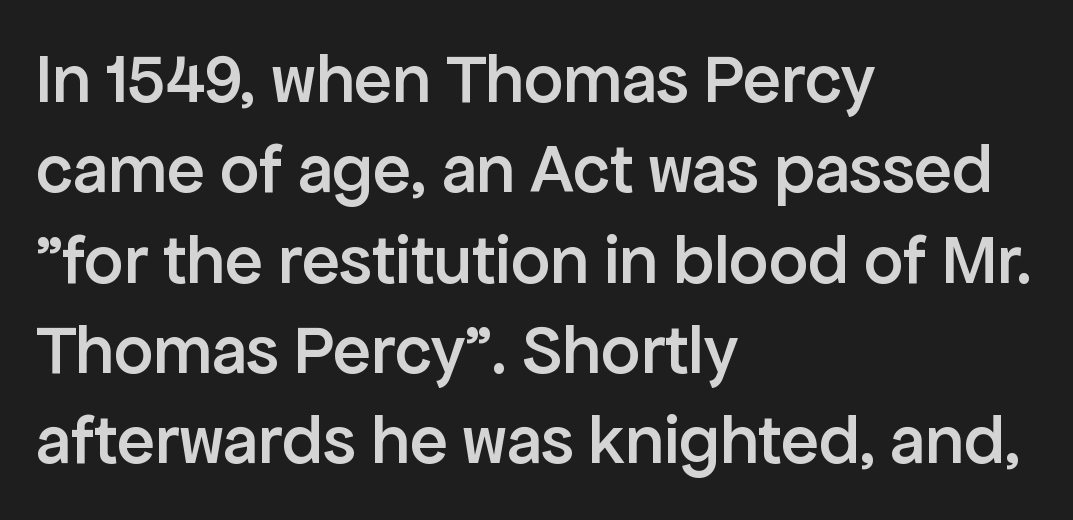
Q: Is the text bold? A: Semi-bold.
Q: Is the text italic (slanted)? A: No, it is upright.
Q: Is the typeface a serif or a sans-serif typeface? A: Sans-serif.
Q: Is the text underlined? A: No.
Q: How is the paragraph aligned? A: Left-aligned.
Q: Is the spacing between letters normal or unusually wide? A: Normal.
Q: Is the spacing between lines tight, normal or loose? A: Normal.
Q: Width (condensed, normal, or wide)? A: Normal.
Q: Stroke contrast? A: Low.
Q: x-height? A: Medium.
Q: Monospaced? A: No.
